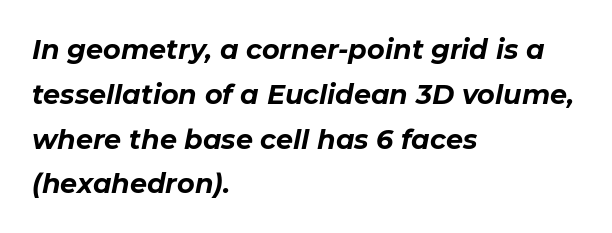
{"italic": "yes", "lean": "right", "slant_degrees": 11, "bold": "yes", "underline": "no", "align": "left", "line_spacing": "normal", "line_spacing_ratio": 1.66, "letter_spacing": "normal", "letter_spacing_em": 0.0, "glyph_px": 27}
